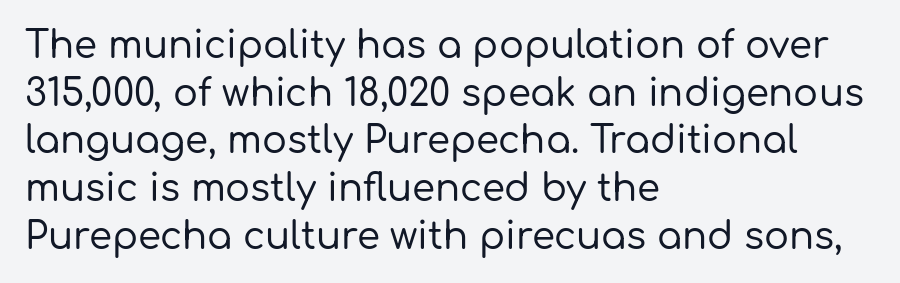
Q: Is the text italic (slanted)? A: No, it is upright.
Q: Is the typeface a serif or a sans-serif typeface? A: Sans-serif.
Q: Is the text underlined? A: No.
Q: How is the paragraph aligned? A: Left-aligned.
Q: Is the spacing between letters normal or unusually wide? A: Normal.
Q: Is the spacing between lines tight, normal or loose? A: Normal.
Q: Width (condensed, normal, or wide)? A: Normal.
Q: Stroke contrast? A: Low.
Q: x-height? A: Medium.
Q: Monospaced? A: No.
